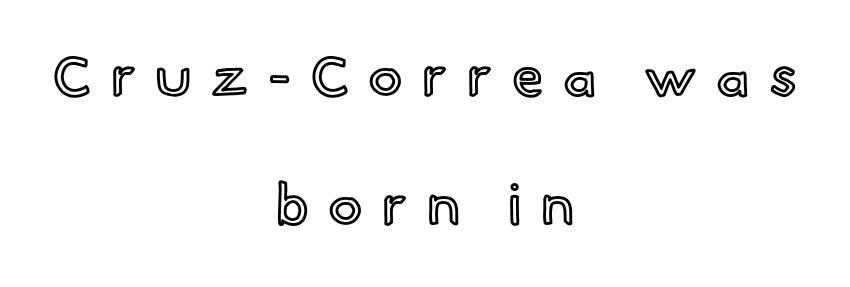
Q: Is the text italic (slanted)? A: No, it is upright.
Q: Is the text underlined? A: No.
Q: How is the paragraph aligned? A: Centered.
Q: Is the spacing between letters normal or unusually wide? A: Unusually wide.
Q: Is the spacing between lines tight, normal or loose? A: Loose.
Q: Width (condensed, normal, or wide)? A: Normal.
Q: x-height? A: Small.
Q: Monospaced? A: No.
